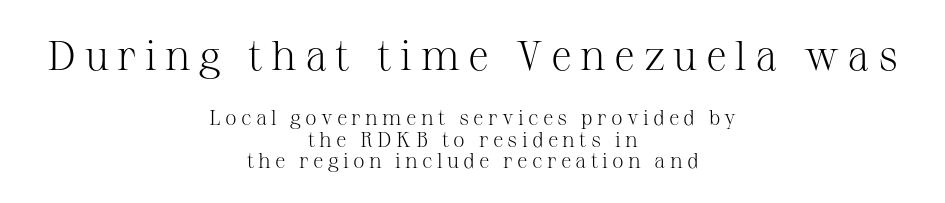
Q: Is the text bold? A: No.
Q: Is the text italic (slanted)? A: No, it is upright.
Q: Is the typeface a serif or a sans-serif typeface? A: Serif.
Q: Is the text underlined? A: No.
Q: How is the paragraph aligned? A: Centered.
Q: Is the spacing between letters normal or unusually wide? A: Unusually wide.
Q: Is the spacing between lines tight, normal or loose? A: Tight.
Q: Which block of text is set in a larger size, the first (top) or the second (bottom)? A: The first (top) one.
Q: Width (condensed, normal, or wide)? A: Normal.
Q: Stroke contrast? A: Medium.
Q: x-height? A: Medium.
Q: Monospaced? A: No.
